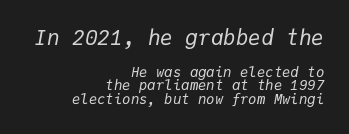
{"italic": "yes", "lean": "right", "slant_degrees": 9, "bold": "no", "underline": "no", "align": "right", "line_spacing": "tight", "line_spacing_ratio": 0.99, "letter_spacing": "normal", "letter_spacing_em": 0.0, "larger_block": "first", "size_ratio": 1.5, "glyph_px": 21}
